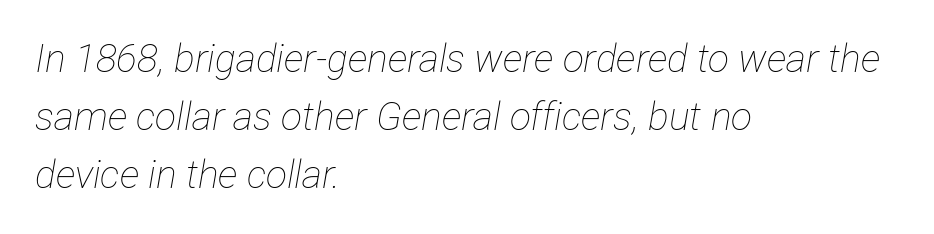
Q: Is the text bold? A: No.
Q: Is the text italic (slanted)? A: Yes, it leans right by about 12 degrees.
Q: Is the text underlined? A: No.
Q: How is the paragraph aligned? A: Left-aligned.
Q: Is the spacing between letters normal or unusually wide? A: Normal.
Q: Is the spacing between lines tight, normal or loose? A: Normal.
Q: Width (condensed, normal, or wide)? A: Condensed.
Q: Stroke contrast? A: Low.
Q: x-height? A: Medium.
Q: Monospaced? A: No.
